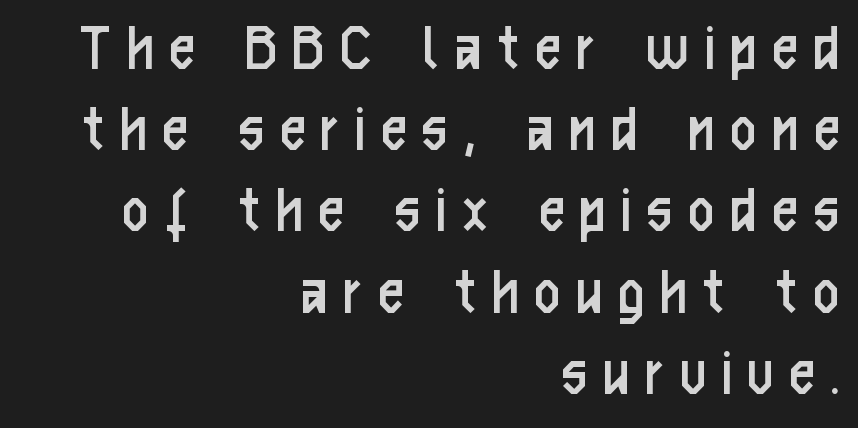
The image shows 70 px regular-weight, condensed sans-serif type, upright; set right-aligned, line spacing 1.16x, unusually wide letter spacing (+0.24 em), not underlined; low stroke contrast and a medium x-height.
